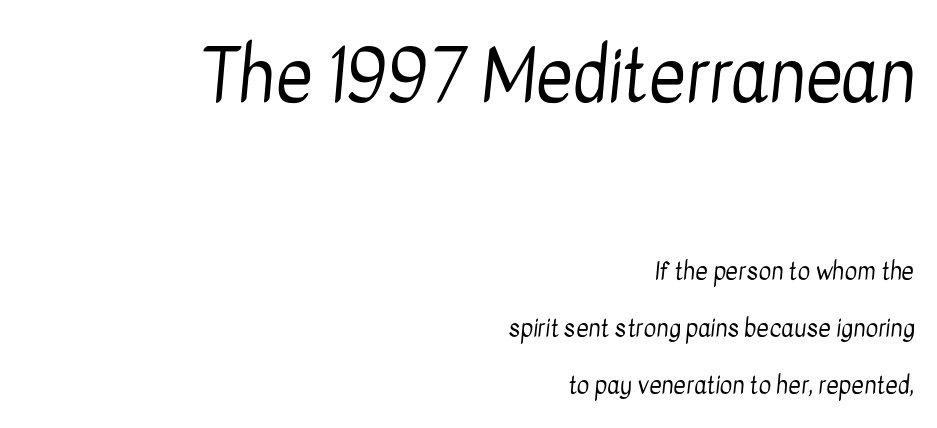
{"serif": "no", "bold": "no", "weight": "regular", "width": "condensed", "stroke_contrast": "low", "x_height": "medium", "monospaced": "no", "underline": "no", "align": "right", "line_spacing": "loose", "line_spacing_ratio": 2.39, "letter_spacing": "normal", "letter_spacing_em": 0.0, "larger_block": "first", "size_ratio": 3.0, "glyph_px": 72}
